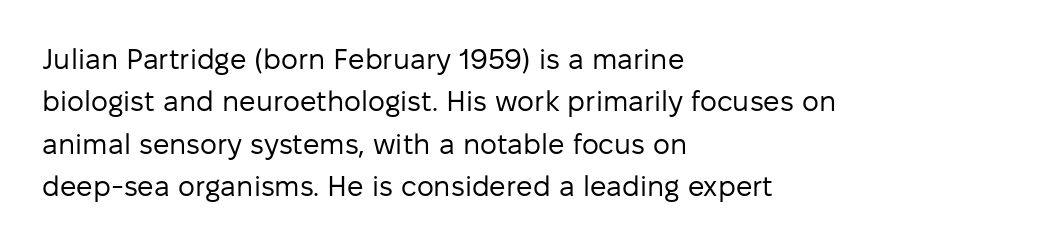
Q: Is the text bold? A: No.
Q: Is the text italic (slanted)? A: No, it is upright.
Q: Is the typeface a serif or a sans-serif typeface? A: Sans-serif.
Q: Is the text underlined? A: No.
Q: How is the paragraph aligned? A: Left-aligned.
Q: Is the spacing between letters normal or unusually wide? A: Normal.
Q: Is the spacing between lines tight, normal or loose? A: Normal.
Q: Width (condensed, normal, or wide)? A: Normal.
Q: Stroke contrast? A: Low.
Q: x-height? A: Medium.
Q: Monospaced? A: No.
